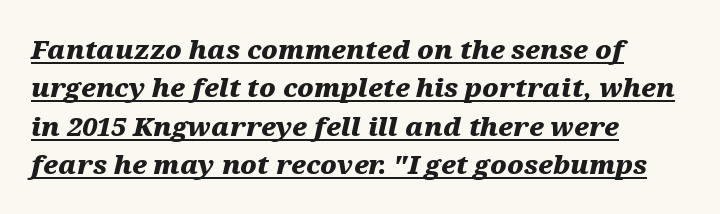
Every word sits above its own underline. A student would call this left alignment; a typographer would say flush left, rag right. Pretty heavy lettering here — definitely bold. Regarding leading, the lines here are spaced in the standard way.
